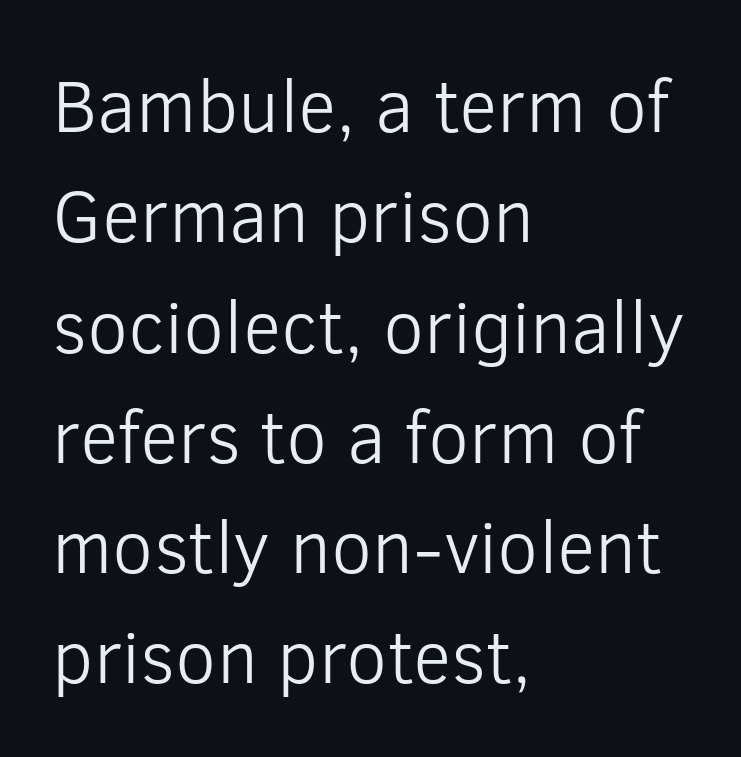
The image shows 74 px light sans-serif type, upright; set left-aligned, normal line spacing (1.49x), normal letter spacing, not underlined; low stroke contrast and a medium x-height.
